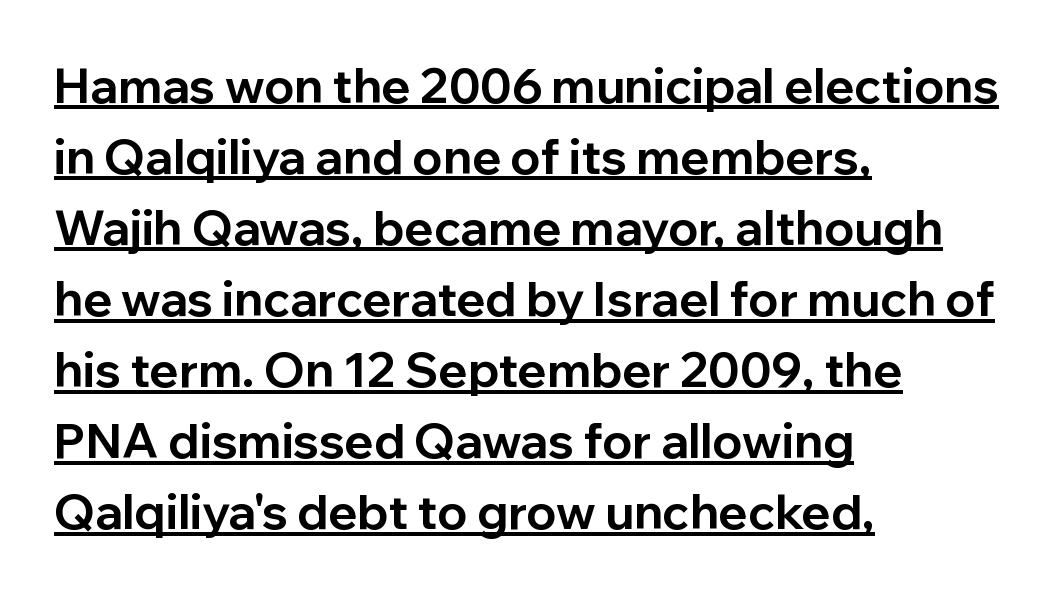
The image shows 48 px bold sans-serif type, upright; set left-aligned, normal line spacing (1.48x), normal letter spacing, underlined; low stroke contrast and a medium x-height.
